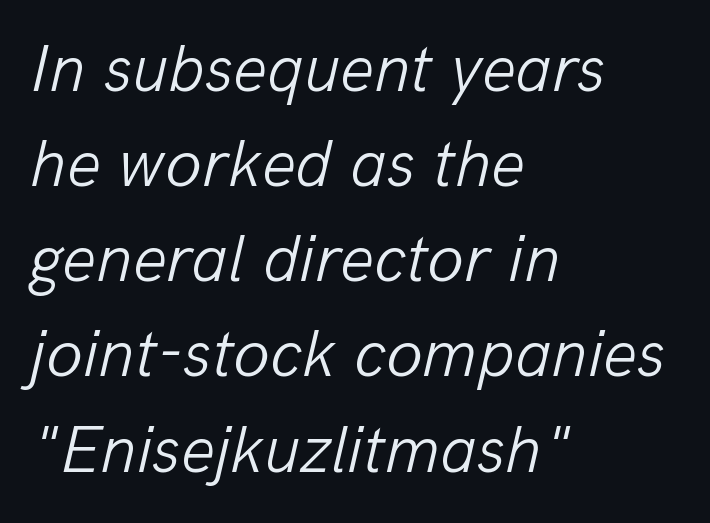
{"italic": "yes", "lean": "right", "slant_degrees": 13, "bold": "no", "weight": "light", "width": "normal", "stroke_contrast": "low", "x_height": "medium", "monospaced": "no", "underline": "no", "align": "left", "line_spacing": "normal", "line_spacing_ratio": 1.42, "letter_spacing": "normal", "letter_spacing_em": 0.0, "glyph_px": 67}
